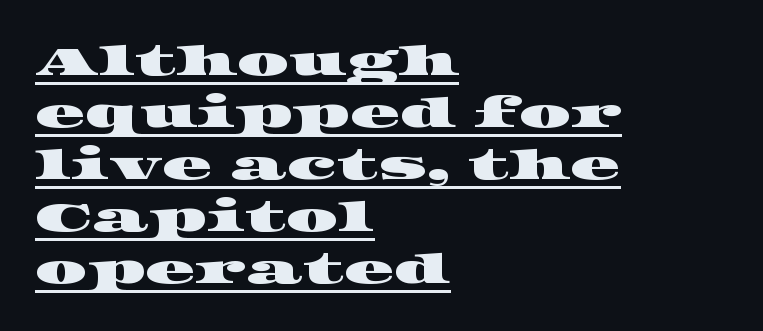
Old-style or modern, the face here clearly has serifs. Baseline-to-baseline distance is the conventional proportion of letter height. Beneath each row of characters lies a ruled line. Here the designer chose a conventional face with non-uniform glyph widths. Horizontal alignment here is leftward, the default for most running prose.
